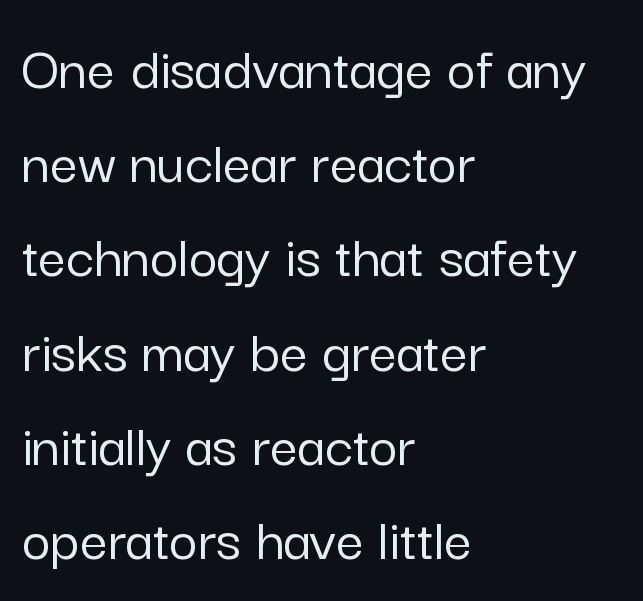
{"serif": "no", "italic": "no", "width": "normal", "stroke_contrast": "low", "x_height": "medium", "monospaced": "no", "underline": "no", "align": "left", "line_spacing": "normal", "line_spacing_ratio": 1.52, "letter_spacing": "normal", "letter_spacing_em": 0.0, "glyph_px": 62}
